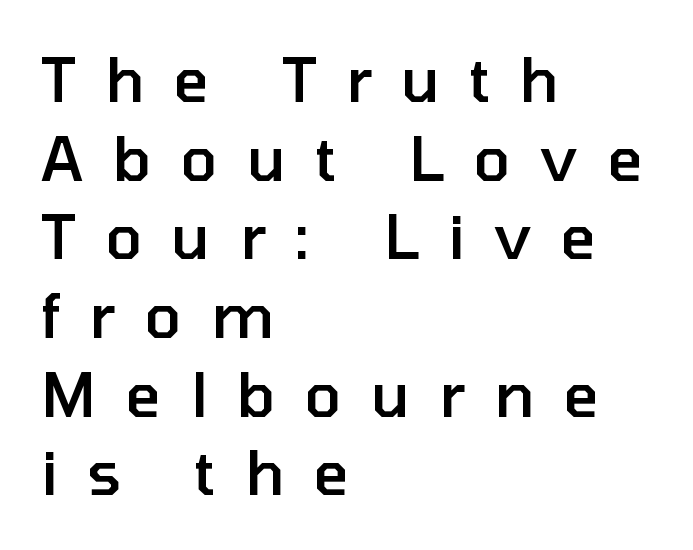
The image shows 61 px semibold sans-serif type, upright; set left-aligned, normal line spacing (1.29x), unusually wide letter spacing (+0.48 em), not underlined; low stroke contrast and a medium x-height.
